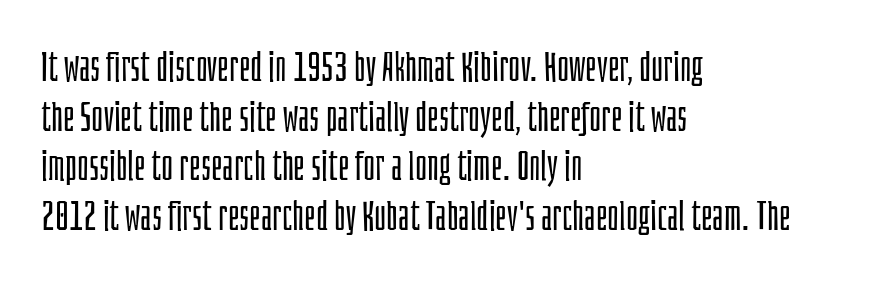
The image shows 41 px light, condensed sans-serif type, upright; set left-aligned, line spacing 1.21x, normal letter spacing, not underlined; low stroke contrast and a large x-height.
